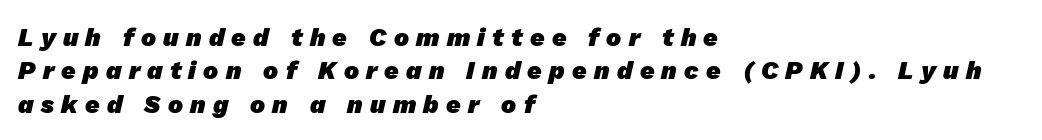
Q: Is the text bold? A: Yes.
Q: Is the text underlined? A: No.
Q: How is the paragraph aligned? A: Left-aligned.
Q: Is the spacing between letters normal or unusually wide? A: Unusually wide.
Q: Is the spacing between lines tight, normal or loose? A: Normal.
